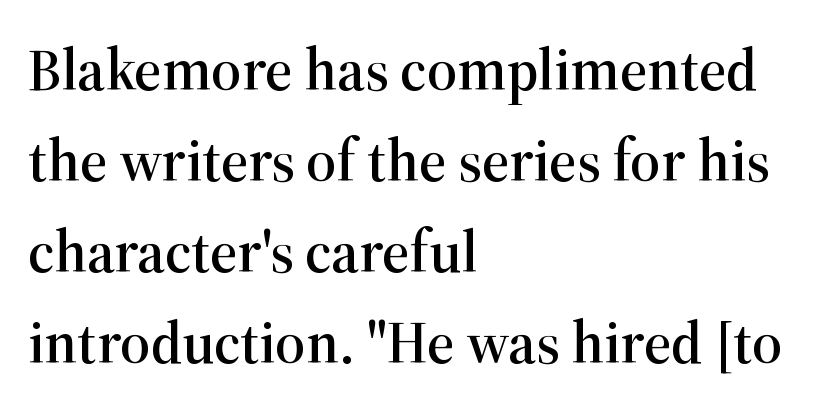
{"serif": "yes", "italic": "no", "width": "normal", "stroke_contrast": "high", "x_height": "medium", "monospaced": "no", "underline": "no", "align": "left", "line_spacing": "normal", "line_spacing_ratio": 1.54, "letter_spacing": "normal", "letter_spacing_em": 0.0, "glyph_px": 59}
